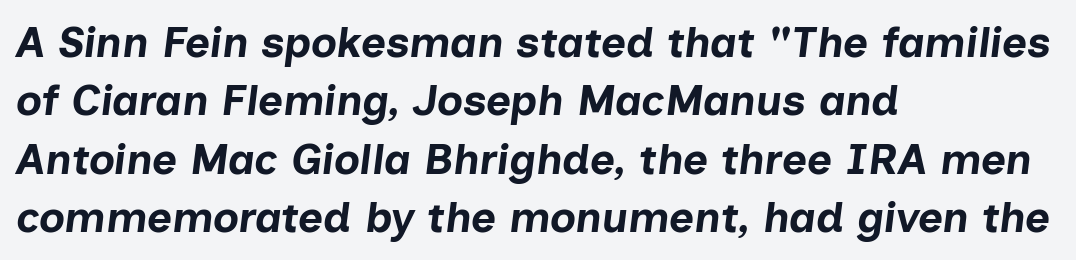
Q: Is the text bold? A: Yes.
Q: Is the text italic (slanted)? A: Yes, it leans right by about 7 degrees.
Q: Is the text underlined? A: No.
Q: How is the paragraph aligned? A: Left-aligned.
Q: Is the spacing between letters normal or unusually wide? A: Normal.
Q: Is the spacing between lines tight, normal or loose? A: Normal.
Q: Width (condensed, normal, or wide)? A: Normal.
Q: Stroke contrast? A: Low.
Q: x-height? A: Medium.
Q: Monospaced? A: No.
